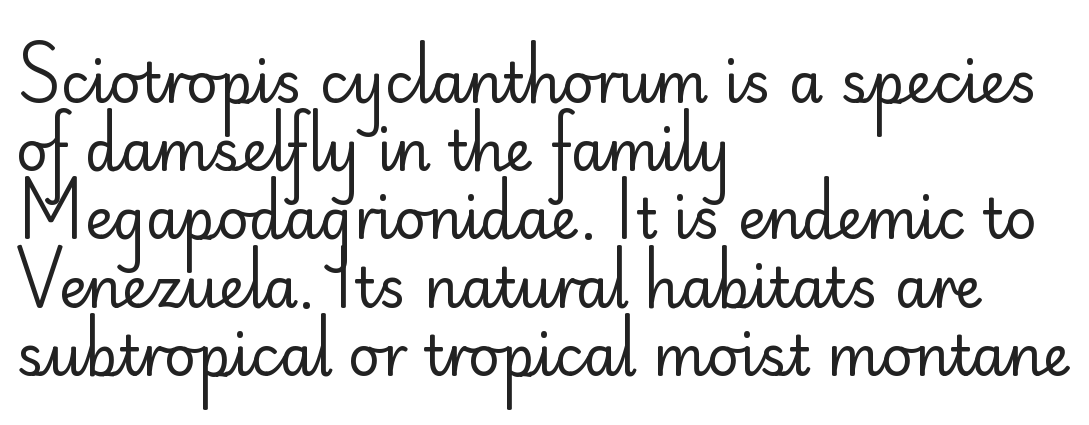
The image shows 55 px regular-weight sans-serif type, upright; set left-aligned, line spacing 1.24x, normal letter spacing, not underlined; low stroke contrast and a small x-height.
